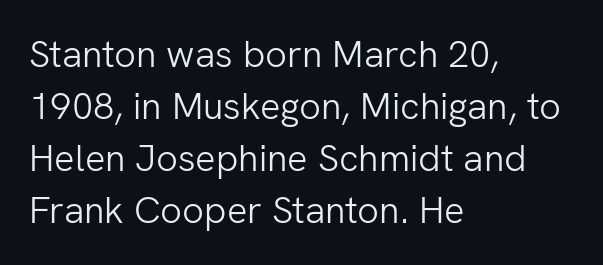
The image shows 38 px light sans-serif type, upright; set left-aligned, normal line spacing (1.37x), normal letter spacing, not underlined; low stroke contrast and a medium x-height.
